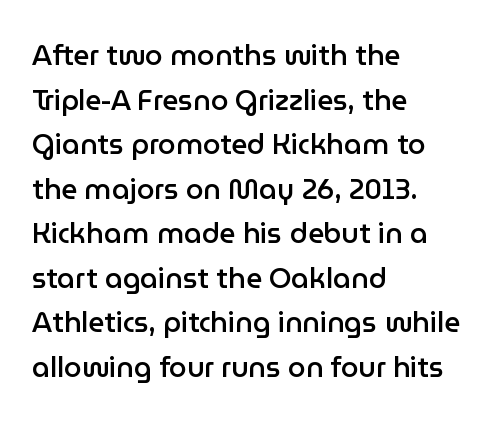
{"serif": "no", "italic": "no", "bold": "semi", "weight": "semibold", "width": "normal", "stroke_contrast": "low", "x_height": "medium", "monospaced": "no", "underline": "no", "align": "left", "line_spacing": "normal", "line_spacing_ratio": 1.59, "letter_spacing": "normal", "letter_spacing_em": 0.0, "glyph_px": 28}
